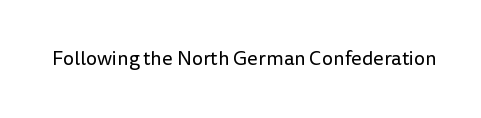
Posture: upright roman. Short note: letters normally spaced. The weight would be labelled regular, book, light, or lighter still. Lines of text with bare space underneath.
